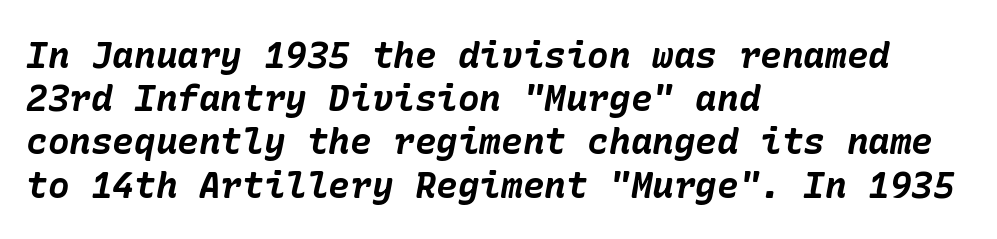
Leftover space on each line is placed entirely after the last word. The rendering keeps characters at their native spacing. The letters are bold, with thick, heavy strokes. Any mark beneath the type? The region is blank. Rendered with sloped, italic letterforms.
